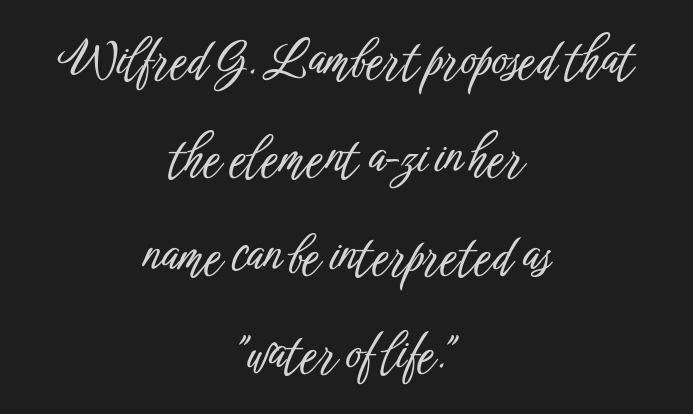
The image shows 48 px condensed sans-serif type; set centered, loose line spacing (2.04x), normal letter spacing, not underlined; low stroke contrast and a medium x-height.
